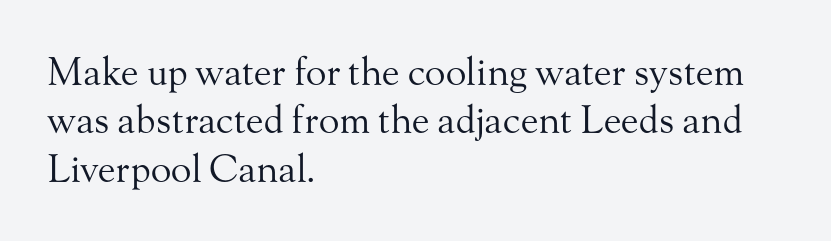
The setting favours the left margin, as ordinary paragraphs usually do. The rendering uses natural spacing where letterforms have individual widths. Letterform terminals end in serifs throughout the passage. Leading: standard. Clear beneath every line of the passage. On a weight scale, this lands at 450 or below.
